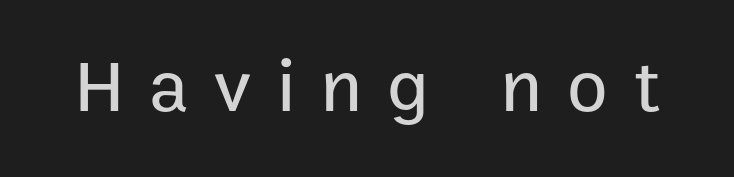
The letters are spread apart with noticeably loose tracking. Think of a printed novel: that variable character pitch is what you see here. This is roman type, the default non-slanted kind. The designer went with a sans here, leaving each stem footless. The gap between lines stays unmarked.
